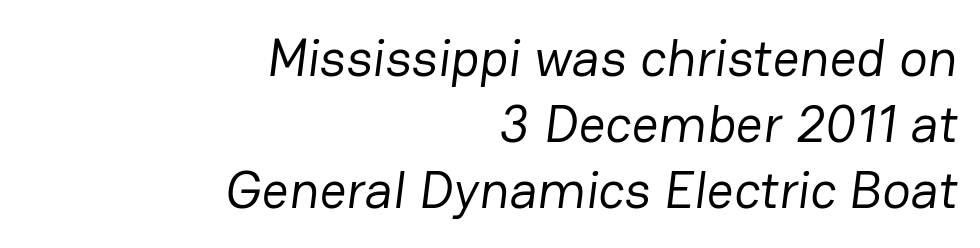
Q: Is the text bold? A: No.
Q: Is the typeface a serif or a sans-serif typeface? A: Sans-serif.
Q: Is the text underlined? A: No.
Q: How is the paragraph aligned? A: Right-aligned.
Q: Is the spacing between letters normal or unusually wide? A: Normal.
Q: Is the spacing between lines tight, normal or loose? A: Normal.
Q: Width (condensed, normal, or wide)? A: Normal.
Q: Stroke contrast? A: Low.
Q: x-height? A: Medium.
Q: Monospaced? A: No.
